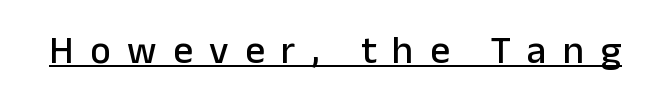
Q: Is the text italic (slanted)? A: No, it is upright.
Q: Is the typeface a serif or a sans-serif typeface? A: Sans-serif.
Q: Is the text underlined? A: Yes.
Q: Is the spacing between letters normal or unusually wide? A: Unusually wide.
Q: Width (condensed, normal, or wide)? A: Normal.
Q: Stroke contrast? A: Low.
Q: x-height? A: Medium.
Q: Monospaced? A: No.
